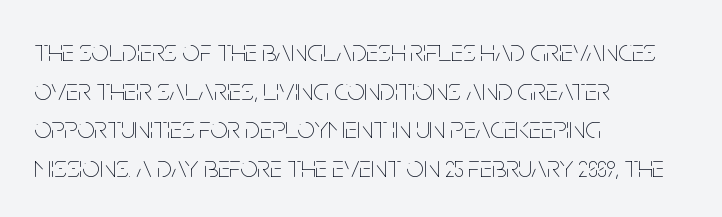
The image shows 31 px thin, condensed type, upright; set left-aligned, normal line spacing (1.25x), normal letter spacing, not underlined; low stroke contrast and a large x-height.
